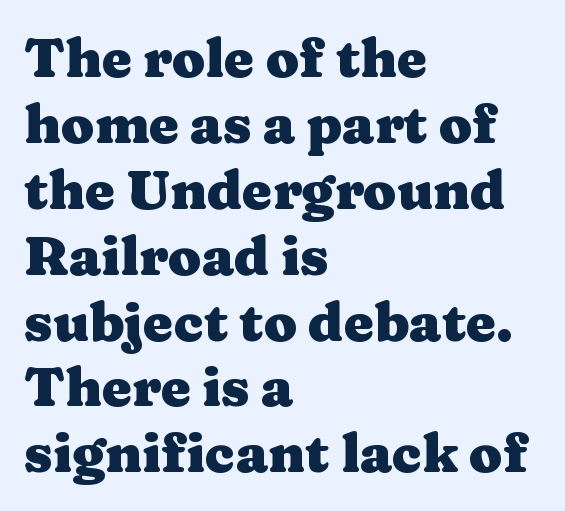
Honestly, the letter spacing is just normal — you wouldn't notice it. Vertical strokes here are truly vertical. Decoration check: the copy has no underline. These words are printed bold, with thick strokes throughout.
